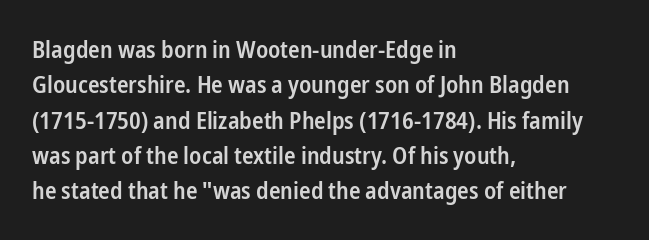
{"italic": "no", "bold": "semi", "underline": "no", "align": "left", "line_spacing": "normal", "line_spacing_ratio": 1.47, "letter_spacing": "normal", "letter_spacing_em": 0.0, "glyph_px": 24}
